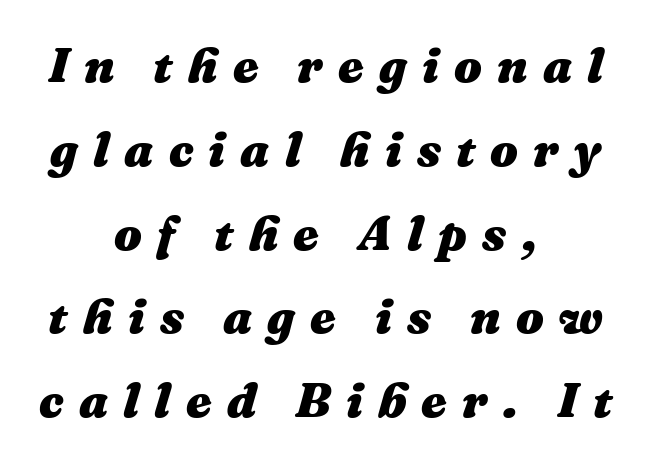
Descenders hang freely into open space. Slanted lettering throughout. Note the varied advance widths — an 'i' is clearly narrower than an 'm'. The passage shown has open, widely tracked lettering throughout.
